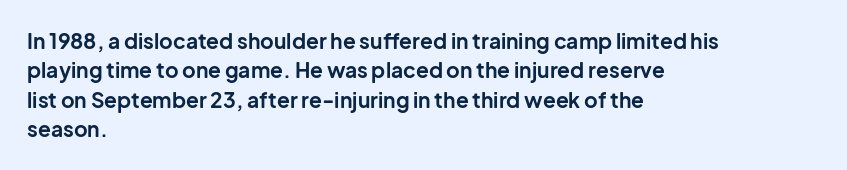
Q: Is the text bold? A: Yes.
Q: Is the text italic (slanted)? A: No, it is upright.
Q: Is the text underlined? A: No.
Q: How is the paragraph aligned? A: Left-aligned.
Q: Is the spacing between letters normal or unusually wide? A: Normal.
Q: Is the spacing between lines tight, normal or loose? A: Normal.
